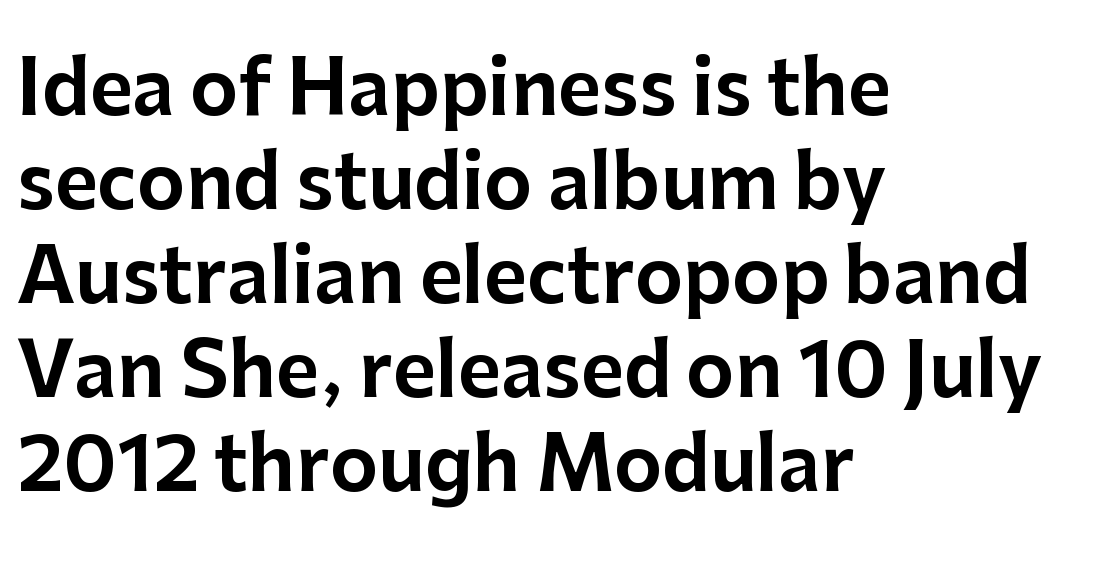
{"serif": "no", "italic": "no", "width": "normal", "stroke_contrast": "low", "x_height": "medium", "monospaced": "no", "underline": "no", "align": "left", "line_spacing": "normal", "line_spacing_ratio": 1.27, "letter_spacing": "normal", "letter_spacing_em": 0.0, "glyph_px": 74}
